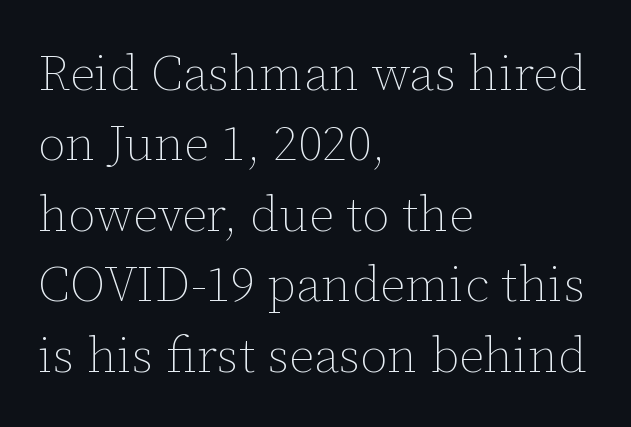
{"italic": "no", "bold": "no", "weight": "thin", "width": "normal", "stroke_contrast": "low", "x_height": "medium", "monospaced": "no", "underline": "no", "align": "left", "line_spacing": "normal", "line_spacing_ratio": 1.41, "letter_spacing": "normal", "letter_spacing_em": 0.0, "glyph_px": 50}
